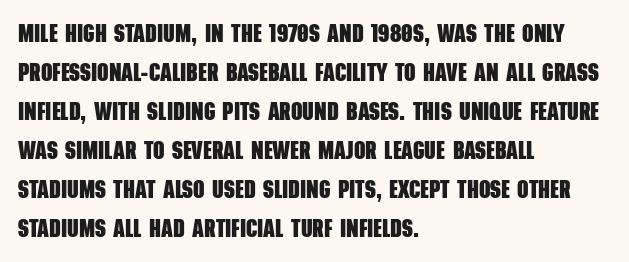
{"bold": "yes", "underline": "no", "align": "left", "line_spacing": "normal", "line_spacing_ratio": 1.56, "letter_spacing": "normal", "letter_spacing_em": 0.0, "glyph_px": 25}
